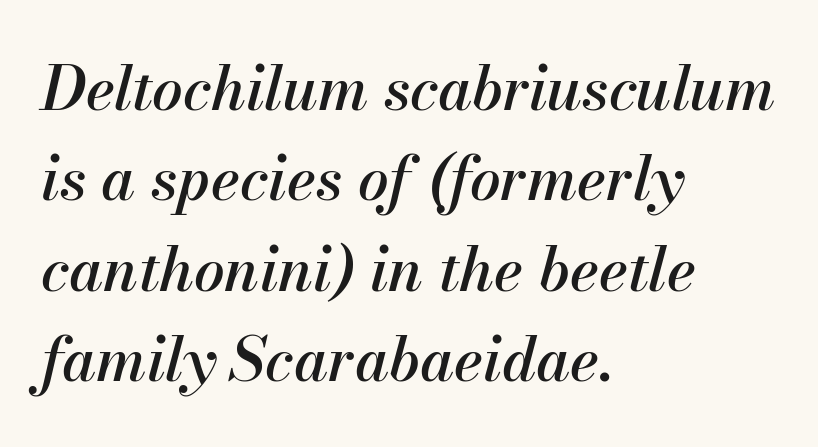
The image shows 61 px text type, italic (leaning right); set left-aligned, normal line spacing (1.48x), normal letter spacing, not underlined; medium stroke contrast and a small x-height.
